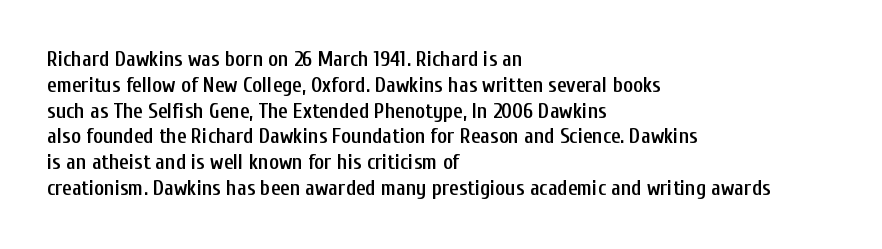
Weight: semibold (demi). Clear beneath every line of the passage. Nothing unusual about the tracking: characters are spaced as the font intends. Notice how the stems are strictly vertical — no italics here. This sample is left-justified, so line endings fall wherever the words run out.
